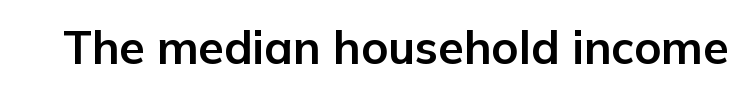
Q: Is the text bold? A: Yes.
Q: Is the text italic (slanted)? A: No, it is upright.
Q: Is the typeface a serif or a sans-serif typeface? A: Sans-serif.
Q: Is the text underlined? A: No.
Q: Is the spacing between letters normal or unusually wide? A: Normal.
Q: Width (condensed, normal, or wide)? A: Normal.
Q: Stroke contrast? A: Low.
Q: x-height? A: Medium.
Q: Monospaced? A: No.
